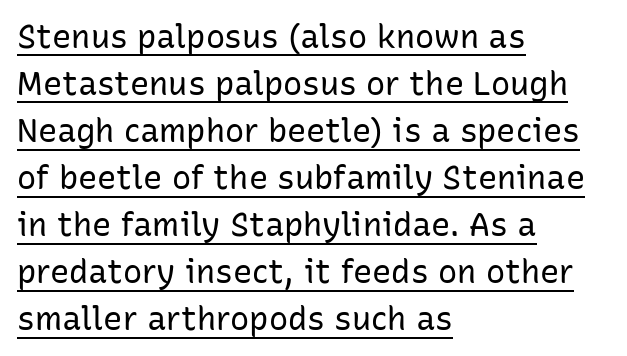
Q: Is the text bold? A: No.
Q: Is the text italic (slanted)? A: No, it is upright.
Q: Is the typeface a serif or a sans-serif typeface? A: Sans-serif.
Q: Is the text underlined? A: Yes.
Q: How is the paragraph aligned? A: Left-aligned.
Q: Is the spacing between letters normal or unusually wide? A: Normal.
Q: Is the spacing between lines tight, normal or loose? A: Normal.
Q: Width (condensed, normal, or wide)? A: Normal.
Q: Stroke contrast? A: Low.
Q: x-height? A: Medium.
Q: Monospaced? A: No.
